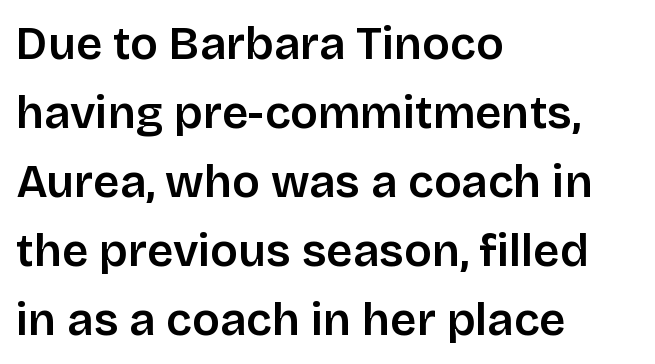
{"serif": "no", "italic": "no", "width": "normal", "stroke_contrast": "low", "x_height": "large", "monospaced": "no", "underline": "no", "align": "left", "line_spacing": "normal", "line_spacing_ratio": 1.5, "letter_spacing": "normal", "letter_spacing_em": 0.0, "glyph_px": 46}
